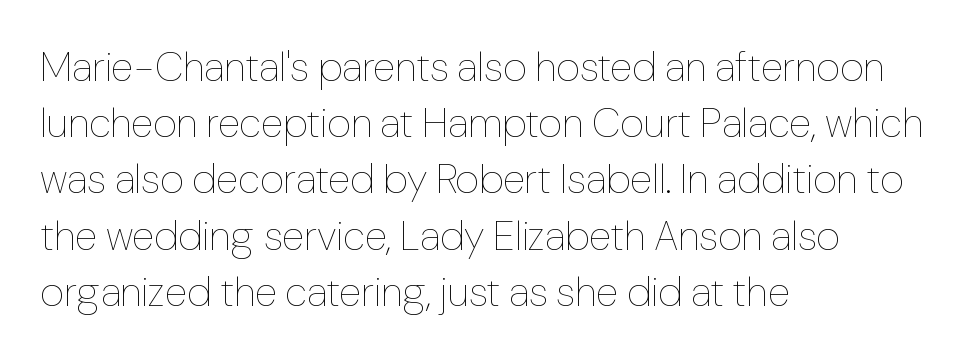
This sample has the flowing, uneven cadence of proportional lettering. The specimen reads as upright at a glance. Vertical stems look standard width or narrower in stroke. Spacing between characters is what you'd get straight out of the box. Short and long lines alike share a common starting point at left.
